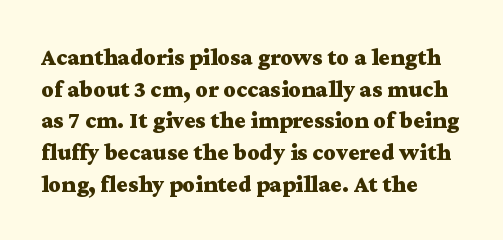
{"italic": "no", "bold": "yes", "underline": "no", "align": "left", "line_spacing": "normal", "line_spacing_ratio": 1.32, "letter_spacing": "normal", "letter_spacing_em": 0.0, "glyph_px": 24}
